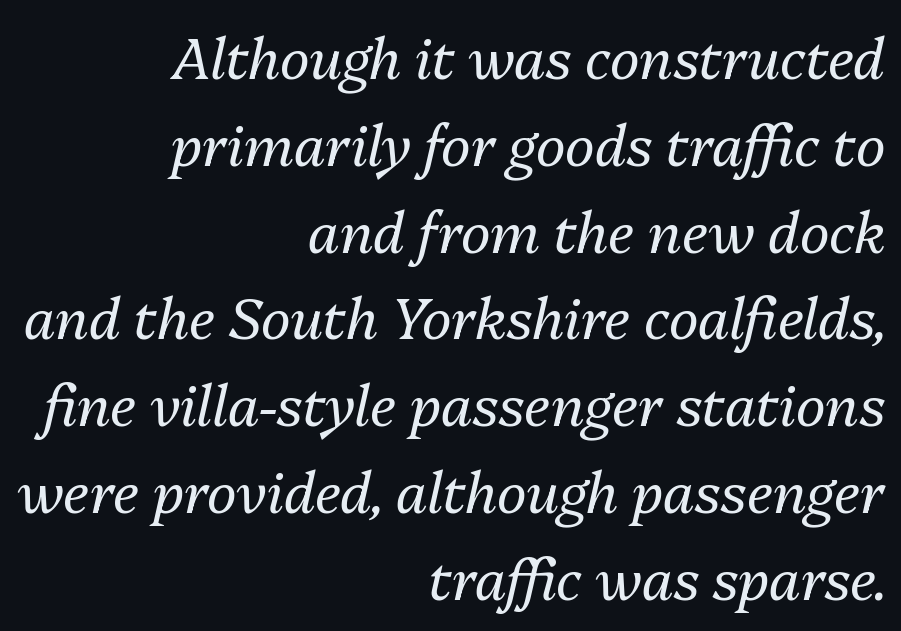
Q: Is the text bold? A: No.
Q: Is the text italic (slanted)? A: Yes, it leans right by about 13 degrees.
Q: Is the text underlined? A: No.
Q: How is the paragraph aligned? A: Right-aligned.
Q: Is the spacing between letters normal or unusually wide? A: Normal.
Q: Is the spacing between lines tight, normal or loose? A: Normal.
Q: Width (condensed, normal, or wide)? A: Normal.
Q: Stroke contrast? A: Medium.
Q: x-height? A: Medium.
Q: Monospaced? A: No.
